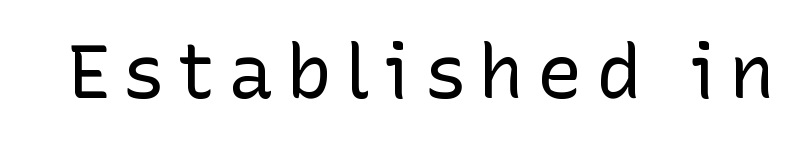
Q: Is the text bold? A: No.
Q: Is the text italic (slanted)? A: No, it is upright.
Q: Is the typeface a serif or a sans-serif typeface? A: Sans-serif.
Q: Is the text underlined? A: No.
Q: Width (condensed, normal, or wide)? A: Normal.
Q: Stroke contrast? A: Low.
Q: x-height? A: Medium.
Q: Monospaced? A: No.
